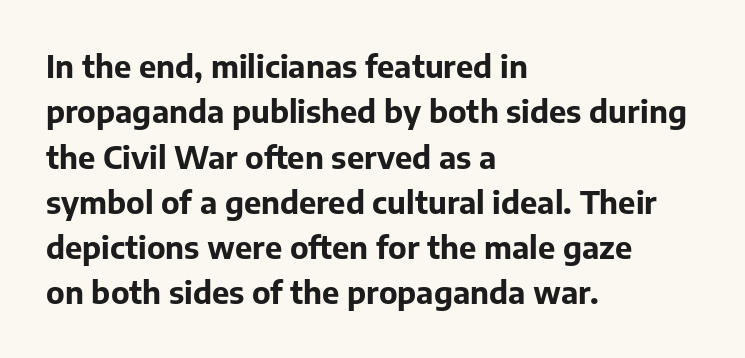
This block has exactly the height ordinary leading produces. In terms of letterspacing, this is plain default setting. You can tell from the bare stems that sans-serif type was used. Quick note: not italic, upright. Each row of text sits above clean, open space. You could not count columns in this text — the font is proportionally spaced.
